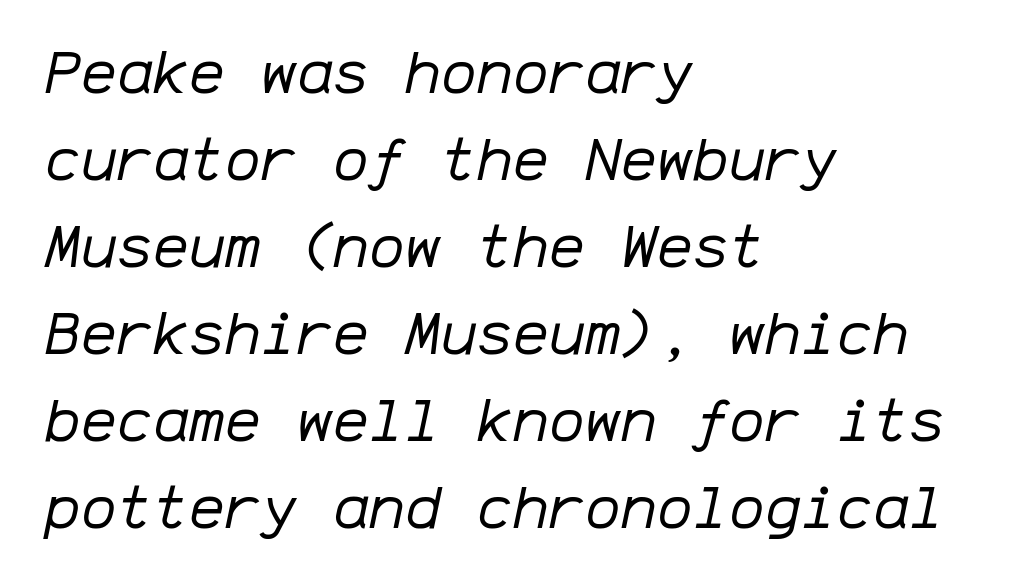
The image shows 60 px regular-weight type, italic (leaning right), monospaced; set left-aligned, normal line spacing (1.45x), normal letter spacing, not underlined; low stroke contrast and a medium x-height.
